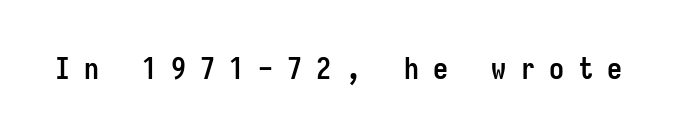
{"serif": "no", "italic": "no", "bold": "yes", "weight": "semibold", "width": "condensed", "stroke_contrast": "low", "x_height": "medium", "monospaced": "yes", "underline": "no", "letter_spacing": "wide", "letter_spacing_em": 0.47, "glyph_px": 30}
